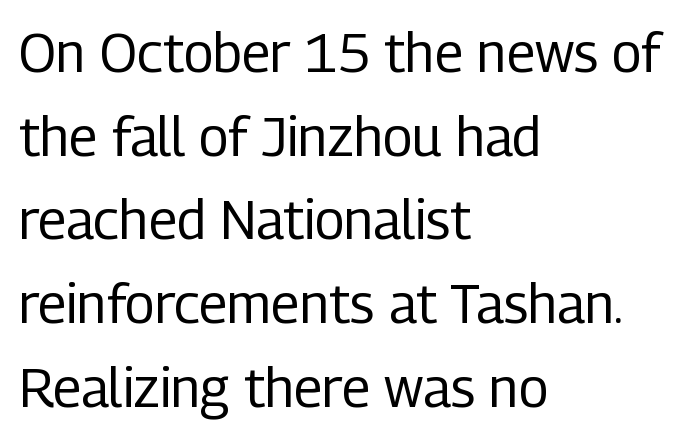
A quiet, ordinary-to-light weight characterises the typeface. Summary of vertical rhythm: regular, with standard interline spacing. Students, note that the glyphs here touch the page at normal intervals. These lines were composed using upright roman letters.
